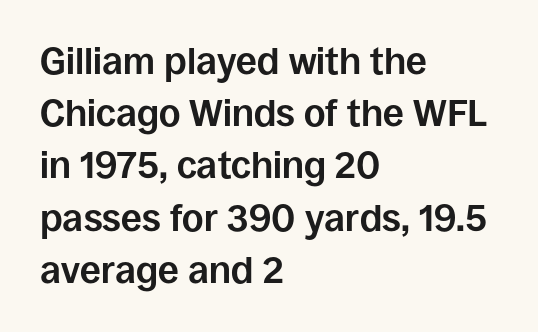
The image shows 37 px bold sans-serif type, upright; set left-aligned, normal line spacing (1.41x), normal letter spacing, not underlined; low stroke contrast and a large x-height.
